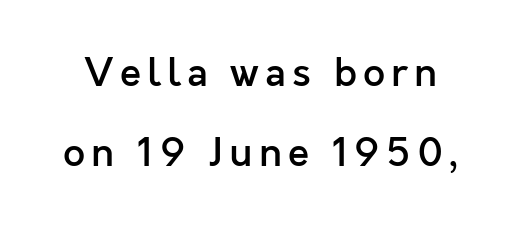
Q: Is the text bold? A: Semi-bold.
Q: Is the text italic (slanted)? A: No, it is upright.
Q: Is the typeface a serif or a sans-serif typeface? A: Sans-serif.
Q: Is the text underlined? A: No.
Q: Is the spacing between lines tight, normal or loose? A: Loose.
Q: Width (condensed, normal, or wide)? A: Normal.
Q: x-height? A: Medium.
Q: Monospaced? A: No.
